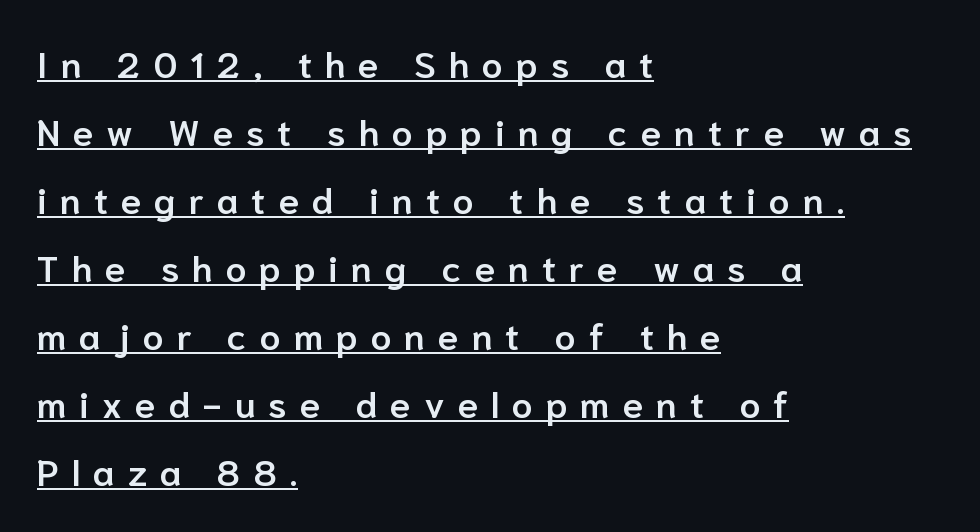
The image shows 37 px semibold sans-serif type, upright; set left-aligned, line spacing 1.84x, unusually wide letter spacing (+0.35 em), underlined; low stroke contrast and a medium x-height.
